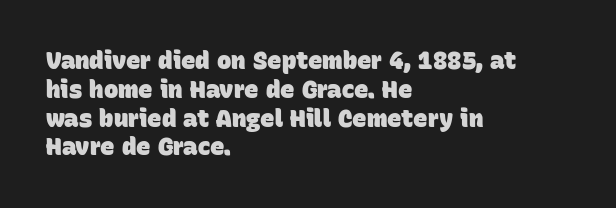
The image shows 24 px bold type; set left-aligned, line spacing 1.2x, normal letter spacing, not underlined.
